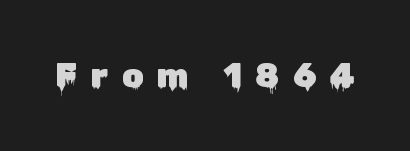
Q: Is the text italic (slanted)? A: No, it is upright.
Q: Is the typeface a serif or a sans-serif typeface? A: Sans-serif.
Q: Is the text underlined? A: No.
Q: Is the spacing between letters normal or unusually wide? A: Unusually wide.
Q: Width (condensed, normal, or wide)? A: Normal.
Q: Stroke contrast? A: Low.
Q: x-height? A: Medium.
Q: Monospaced? A: No.
